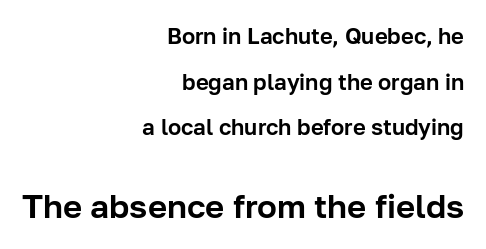
{"serif": "no", "italic": "no", "width": "normal", "stroke_contrast": "low", "x_height": "medium", "monospaced": "no", "underline": "no", "align": "right", "line_spacing": "loose", "line_spacing_ratio": 2.07, "letter_spacing": "normal", "letter_spacing_em": 0.0, "larger_block": "second", "size_ratio": 1.5, "glyph_px": 33}
